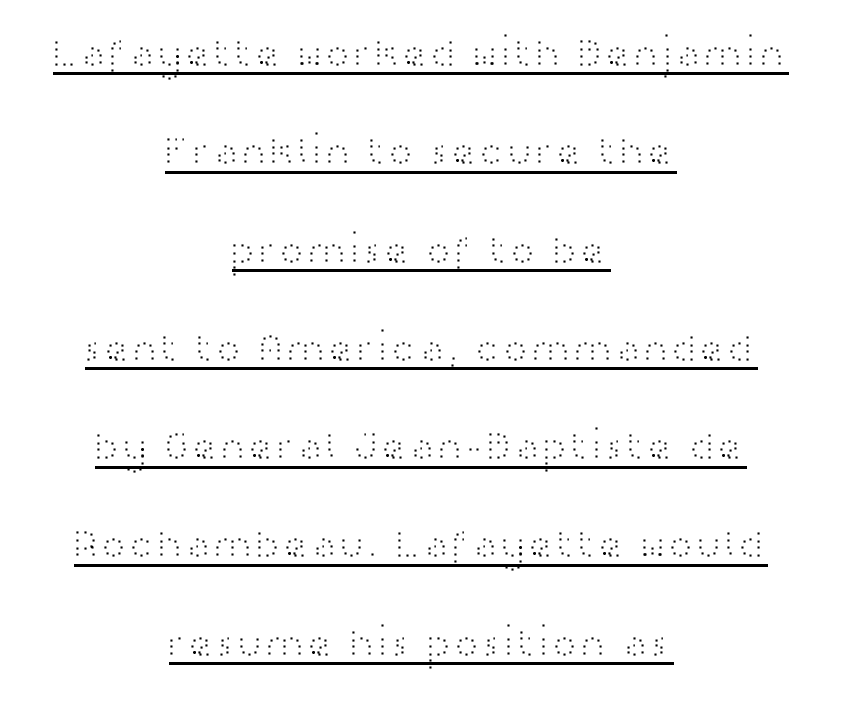
Q: Is the text bold? A: No.
Q: Is the text italic (slanted)? A: No, it is upright.
Q: Is the typeface a serif or a sans-serif typeface? A: Sans-serif.
Q: Is the text underlined? A: Yes.
Q: How is the paragraph aligned? A: Centered.
Q: Is the spacing between letters normal or unusually wide? A: Normal.
Q: Is the spacing between lines tight, normal or loose? A: Loose.
Q: Width (condensed, normal, or wide)? A: Wide.
Q: Stroke contrast? A: High.
Q: x-height? A: Medium.
Q: Monospaced? A: No.
